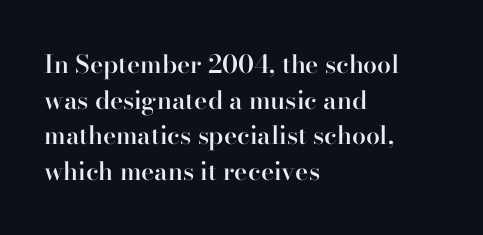
The image shows 25 px text type, upright; set left-aligned, normal line spacing (1.43x), normal letter spacing, not underlined.
